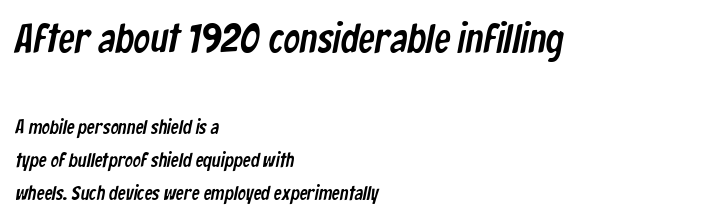
The image shows 41 px condensed sans-serif type; set left-aligned, normal line spacing (1.64x), normal letter spacing, not underlined; the first (top) block is 2.05x larger; low stroke contrast and a medium x-height.
